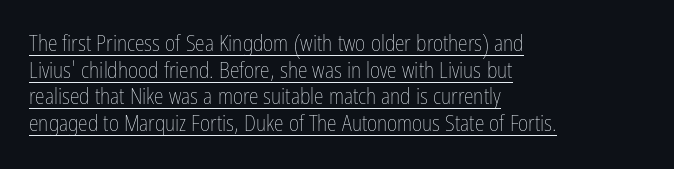
{"italic": "no", "bold": "no", "underline": "yes", "align": "left", "line_spacing_ratio": 1.21, "letter_spacing": "normal", "letter_spacing_em": 0.0, "glyph_px": 22}
